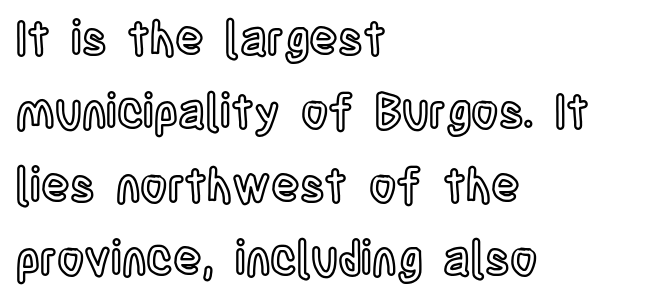
The image shows 47 px condensed type, upright; set left-aligned, normal line spacing (1.56x), normal letter spacing, not underlined; a large x-height.
